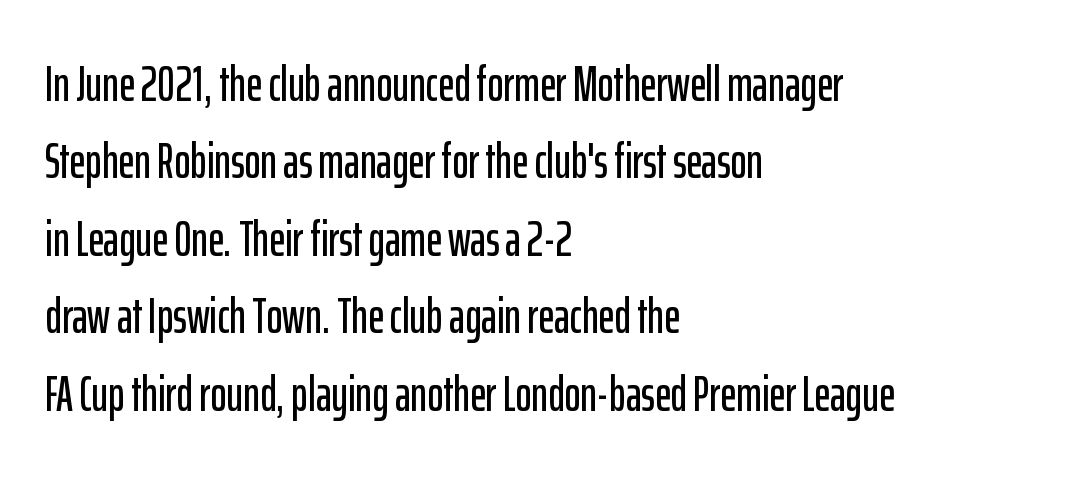
{"serif": "no", "italic": "no", "width": "condensed", "stroke_contrast": "low", "x_height": "medium", "monospaced": "no", "underline": "no", "align": "left", "line_spacing": "normal", "line_spacing_ratio": 1.58, "letter_spacing": "normal", "letter_spacing_em": 0.0, "glyph_px": 49}
